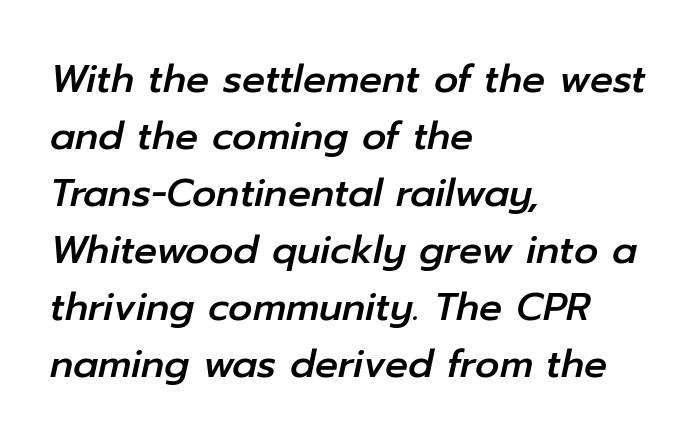
{"italic": "yes", "lean": "right", "slant_degrees": 12, "width": "normal", "stroke_contrast": "low", "x_height": "medium", "monospaced": "no", "underline": "no", "align": "left", "line_spacing": "normal", "line_spacing_ratio": 1.5, "letter_spacing": "normal", "letter_spacing_em": 0.0, "glyph_px": 38}
